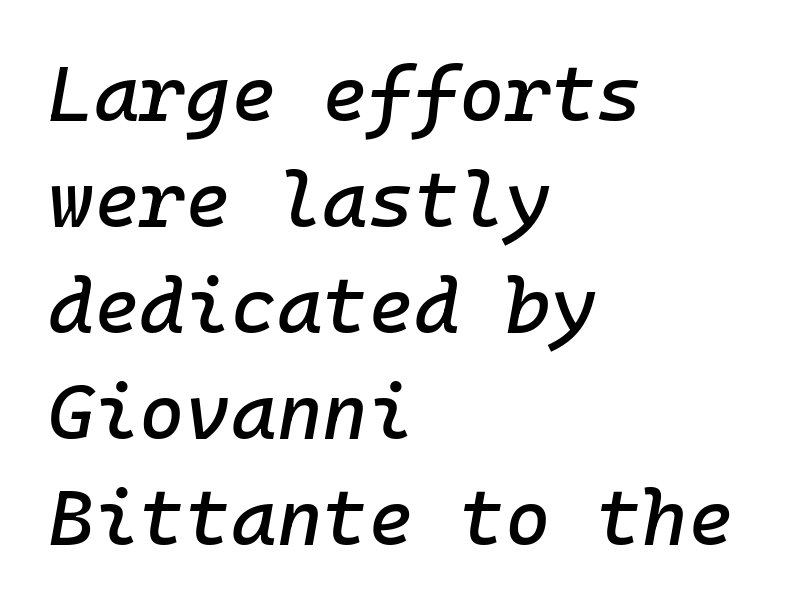
The passage shown has conventional tracking throughout. The baseline area is clear. Italic? Definitely — the glyphs are oblique. Short and long lines alike share a common starting point at left.
